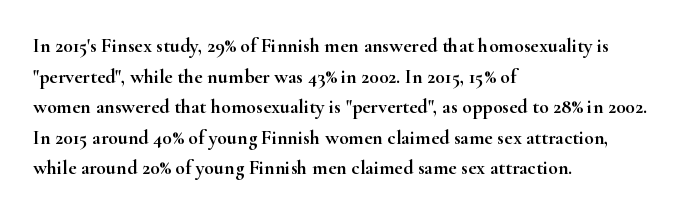
The image shows 20 px text type, upright; set left-aligned, normal line spacing (1.53x), normal letter spacing, not underlined.
